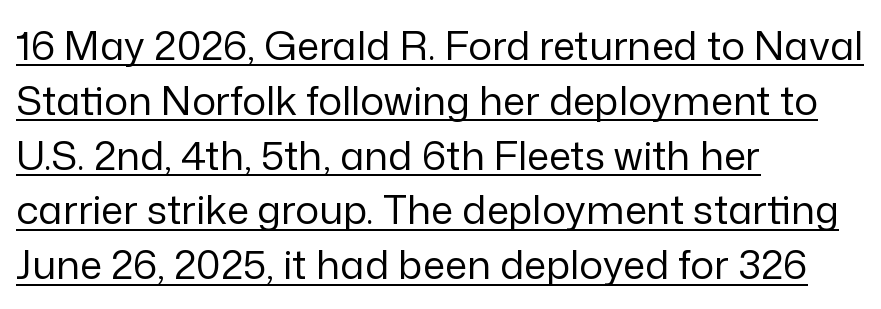
Q: Is the text bold? A: No.
Q: Is the text italic (slanted)? A: No, it is upright.
Q: Is the typeface a serif or a sans-serif typeface? A: Sans-serif.
Q: Is the text underlined? A: Yes.
Q: How is the paragraph aligned? A: Left-aligned.
Q: Is the spacing between letters normal or unusually wide? A: Normal.
Q: Is the spacing between lines tight, normal or loose? A: Normal.
Q: Width (condensed, normal, or wide)? A: Normal.
Q: Stroke contrast? A: Low.
Q: x-height? A: Medium.
Q: Monospaced? A: No.
